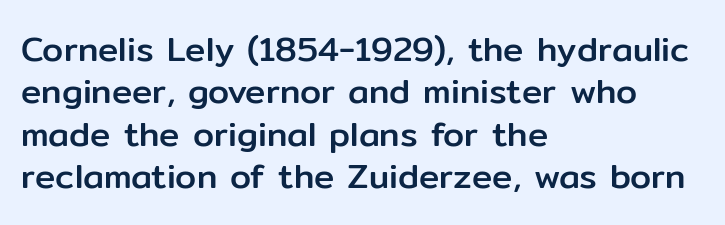
The image shows 34 px sans-serif type, upright; set left-aligned, normal line spacing (1.25x), normal letter spacing, not underlined; low stroke contrast and a medium x-height.
